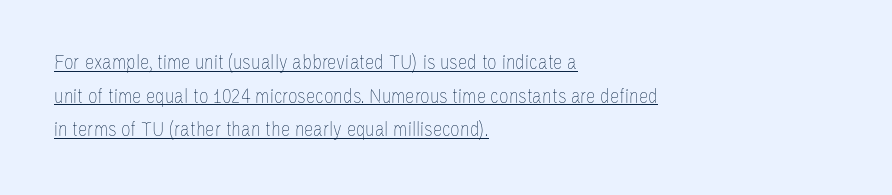
{"italic": "no", "bold": "no", "underline": "yes", "align": "left", "line_spacing": "normal", "line_spacing_ratio": 1.6, "letter_spacing": "normal", "letter_spacing_em": 0.0, "glyph_px": 21}
